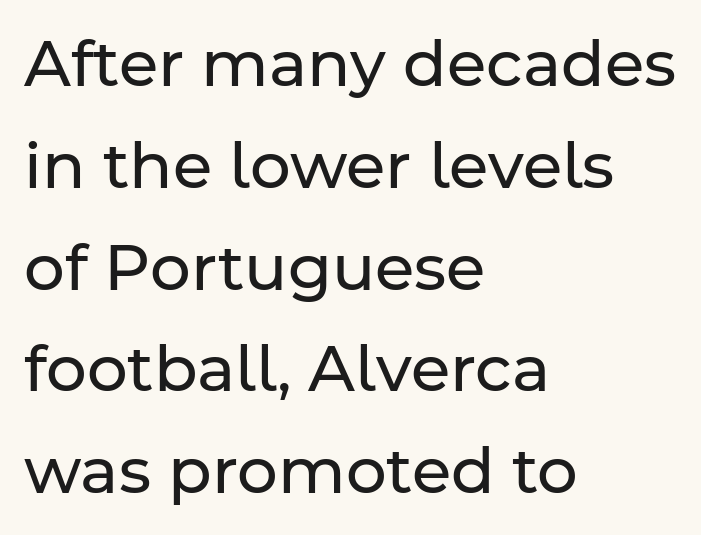
{"serif": "no", "italic": "no", "bold": "no", "weight": "regular", "width": "normal", "stroke_contrast": "low", "x_height": "medium", "monospaced": "no", "underline": "no", "align": "left", "line_spacing": "normal", "line_spacing_ratio": 1.59, "letter_spacing": "normal", "letter_spacing_em": 0.0, "glyph_px": 64}
